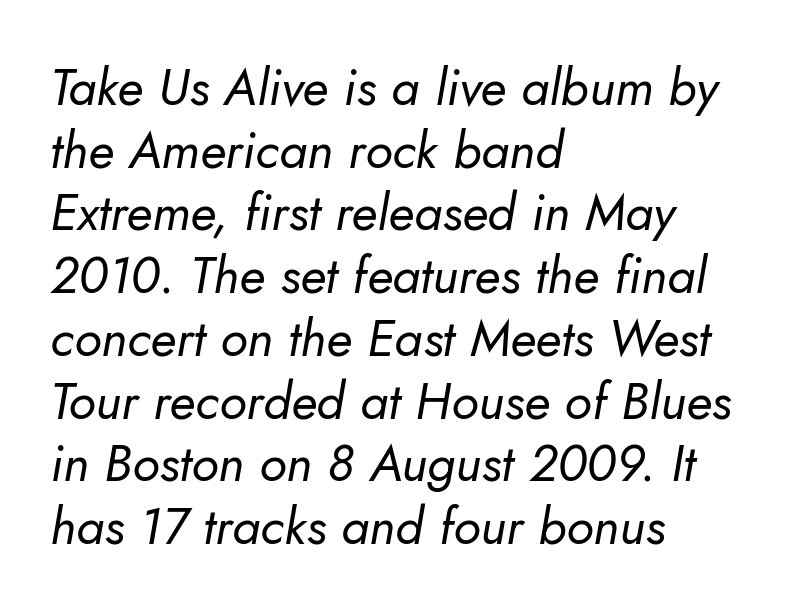
{"italic": "yes", "lean": "right", "slant_degrees": 5, "bold": "no", "weight": "regular", "width": "normal", "stroke_contrast": "low", "x_height": "small", "monospaced": "no", "underline": "no", "align": "left", "line_spacing_ratio": 1.23, "letter_spacing": "normal", "letter_spacing_em": 0.0, "glyph_px": 51}
